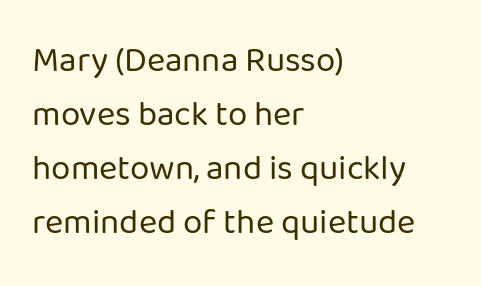
Q: Is the text bold? A: No.
Q: Is the text italic (slanted)? A: No, it is upright.
Q: Is the typeface a serif or a sans-serif typeface? A: Sans-serif.
Q: Is the text underlined? A: No.
Q: How is the paragraph aligned? A: Left-aligned.
Q: Is the spacing between letters normal or unusually wide? A: Normal.
Q: Is the spacing between lines tight, normal or loose? A: Normal.
Q: Width (condensed, normal, or wide)? A: Normal.
Q: Stroke contrast? A: Low.
Q: x-height? A: Medium.
Q: Monospaced? A: No.
